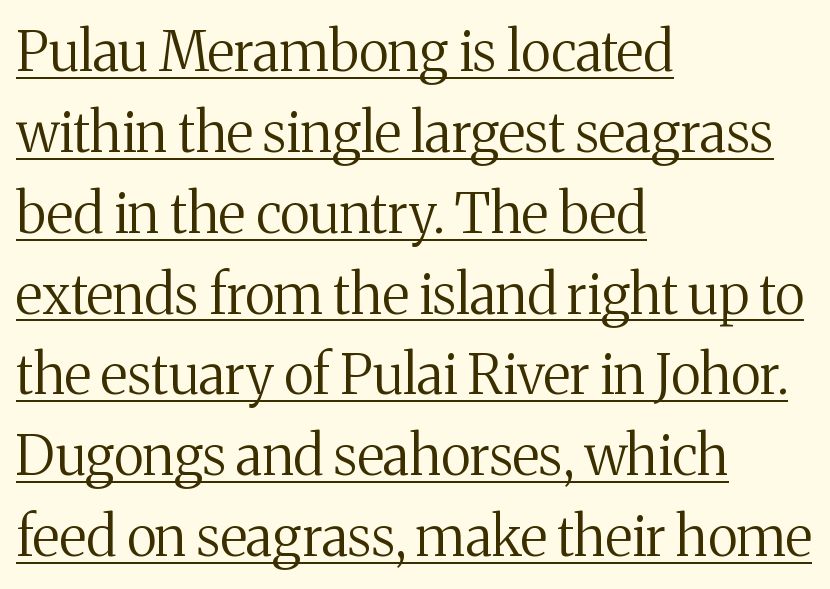
The image shows 55 px regular-weight serif type, upright; set left-aligned, normal line spacing (1.47x), normal letter spacing, underlined; medium stroke contrast and a medium x-height.
